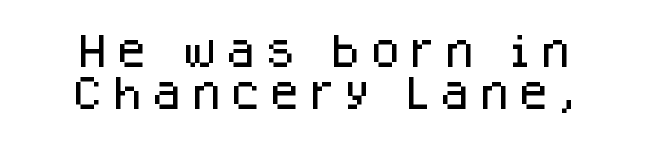
The image shows 36 px sans-serif type, upright; set line spacing 1.18x, unusually wide letter spacing (+0.22 em), not underlined; low stroke contrast and a large x-height.
